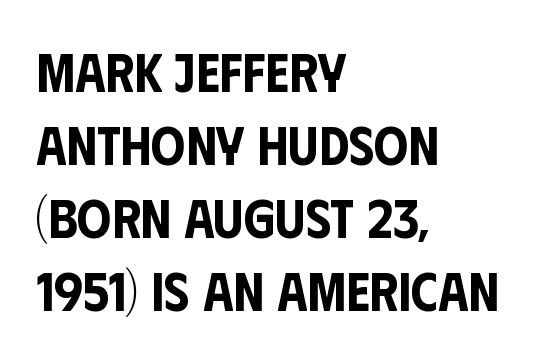
These lines are rendered in a variable-pitch font. There is no visible air inserted between adjacent glyphs. No feet cap the strokes, marking this as sans-serif type. Alignment: flush left. Check the space under the baseline: it is left empty. Whoever set this chose a conventional vertical rhythm.
